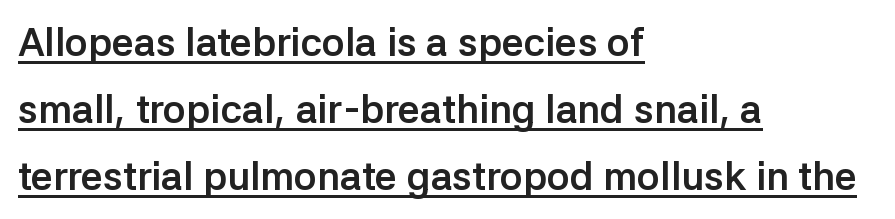
{"serif": "no", "italic": "no", "bold": "yes", "weight": "semibold", "width": "normal", "stroke_contrast": "low", "x_height": "medium", "monospaced": "no", "underline": "yes", "align": "left", "line_spacing_ratio": 1.72, "letter_spacing": "normal", "letter_spacing_em": 0.0, "glyph_px": 39}
